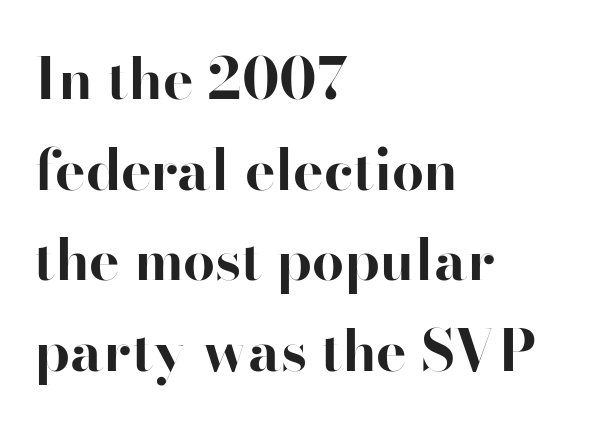
Q: Is the text bold? A: Yes.
Q: Is the text italic (slanted)? A: No, it is upright.
Q: Is the typeface a serif or a sans-serif typeface? A: Sans-serif.
Q: Is the text underlined? A: No.
Q: How is the paragraph aligned? A: Left-aligned.
Q: Is the spacing between letters normal or unusually wide? A: Normal.
Q: Is the spacing between lines tight, normal or loose? A: Normal.
Q: Width (condensed, normal, or wide)? A: Normal.
Q: Stroke contrast? A: High.
Q: x-height? A: Small.
Q: Monospaced? A: No.
